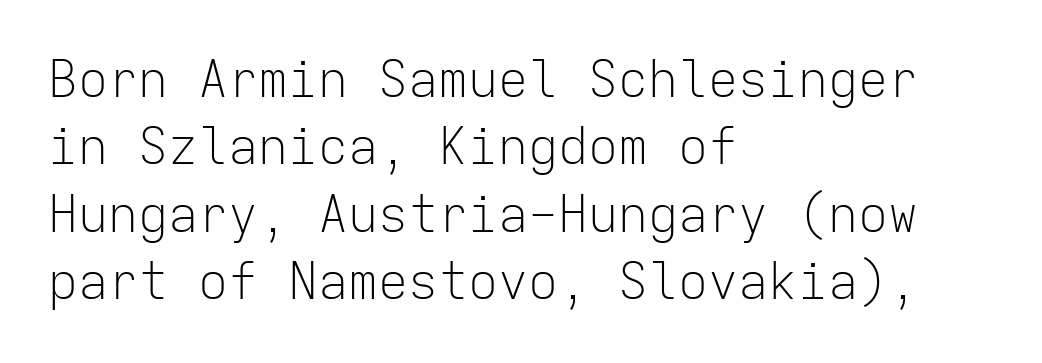
The image shows 50 px light sans-serif type, upright, monospaced; set left-aligned, normal line spacing (1.35x), normal letter spacing, not underlined; low stroke contrast and a medium x-height.
